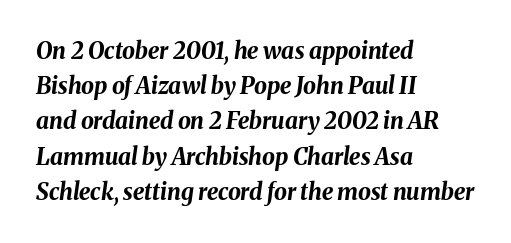
Rule under the text: the space is simply empty. Baseline-to-baseline distance is the conventional proportion of letter height. The font is running at its bold setting. Is the block centered? No — it sits flush against the left margin. Rendered with sloped, italic letterforms. The line texture is even and compact thanks to regular tracking.
